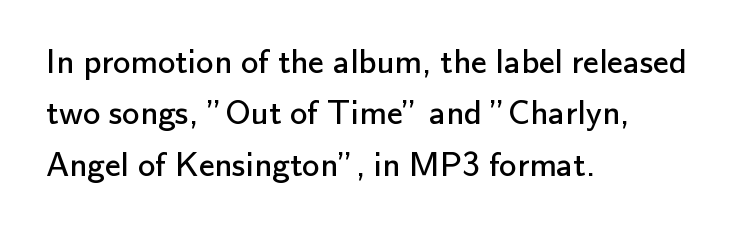
Q: Is the text bold? A: No.
Q: Is the text italic (slanted)? A: No, it is upright.
Q: Is the typeface a serif or a sans-serif typeface? A: Sans-serif.
Q: Is the text underlined? A: No.
Q: How is the paragraph aligned? A: Left-aligned.
Q: Is the spacing between letters normal or unusually wide? A: Normal.
Q: Is the spacing between lines tight, normal or loose? A: Normal.
Q: Width (condensed, normal, or wide)? A: Normal.
Q: Stroke contrast? A: Low.
Q: x-height? A: Small.
Q: Monospaced? A: No.
